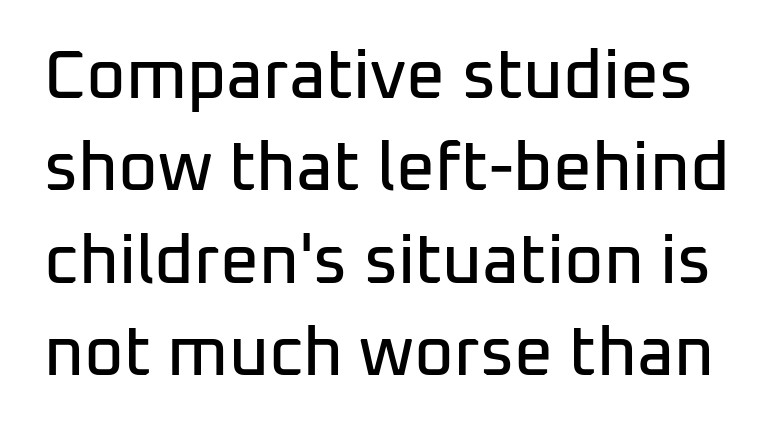
Q: Is the text italic (slanted)? A: No, it is upright.
Q: Is the typeface a serif or a sans-serif typeface? A: Sans-serif.
Q: Is the text underlined? A: No.
Q: Is the spacing between letters normal or unusually wide? A: Normal.
Q: Is the spacing between lines tight, normal or loose? A: Normal.
Q: Width (condensed, normal, or wide)? A: Normal.
Q: Stroke contrast? A: Low.
Q: x-height? A: Medium.
Q: Monospaced? A: No.
